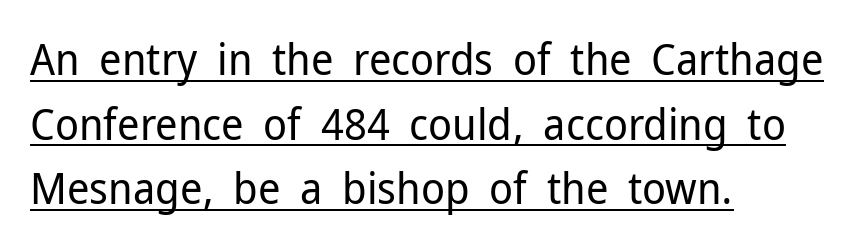
The rows are spaced the way most documents space them. This sample uses an upright cut, with every glyph sitting square on the baseline. Serifs: no, the terminals of the letterforms are clean. The paragraph has a hard left edge and a soft right edge. Standard letterfit; no display-style spreading of the glyphs.
